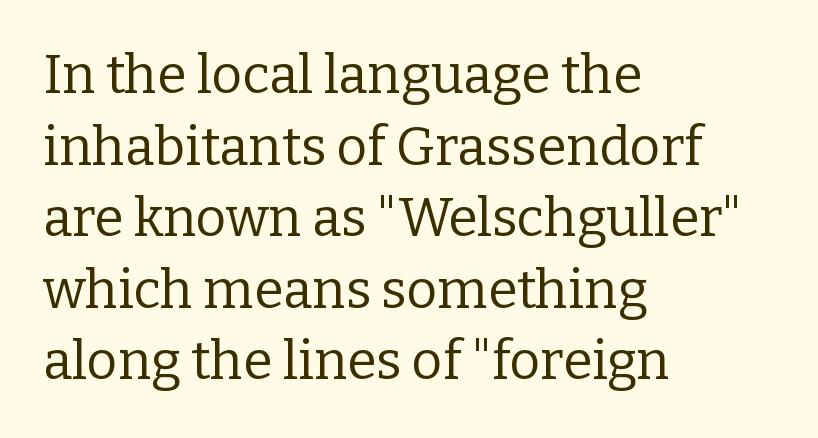
Q: Is the text bold? A: No.
Q: Is the text italic (slanted)? A: No, it is upright.
Q: Is the typeface a serif or a sans-serif typeface? A: Serif.
Q: Is the text underlined? A: No.
Q: How is the paragraph aligned? A: Left-aligned.
Q: Is the spacing between letters normal or unusually wide? A: Normal.
Q: Is the spacing between lines tight, normal or loose? A: Normal.
Q: Width (condensed, normal, or wide)? A: Normal.
Q: Stroke contrast? A: Low.
Q: x-height? A: Medium.
Q: Monospaced? A: No.
